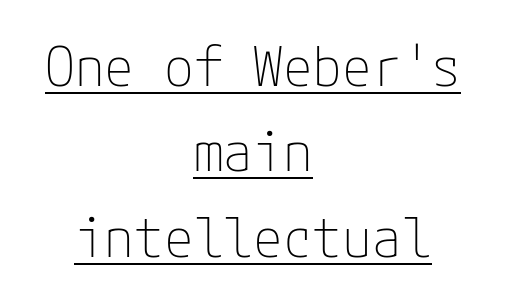
{"serif": "no", "italic": "no", "bold": "no", "weight": "thin", "width": "normal", "stroke_contrast": "low", "x_height": "medium", "underline": "yes", "align": "center", "line_spacing": "normal", "line_spacing_ratio": 1.58, "letter_spacing": "normal", "letter_spacing_em": 0.0, "glyph_px": 54}
